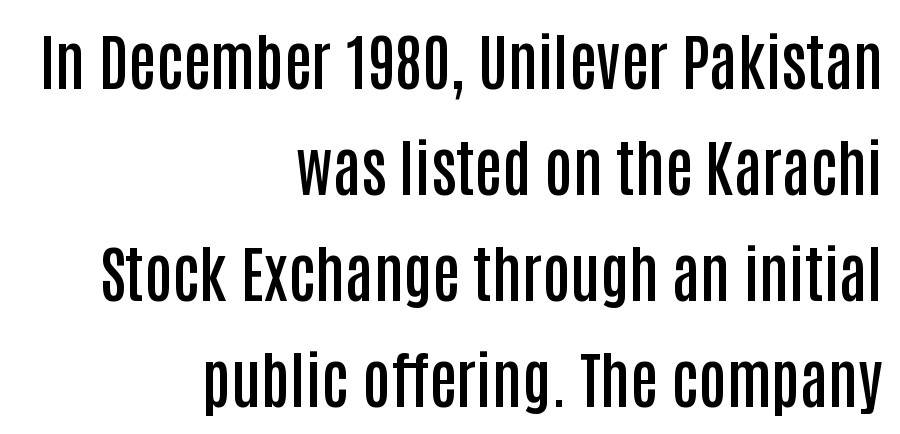
Letterform terminals end flat and unadorned throughout the passage. Each word holds together tightly as a unit, with standard inter-letter gaps. The space directly below the letters is spotless. Italic: no, the glyphs are upright roman. Semibold letterforms, between regular and bold.
